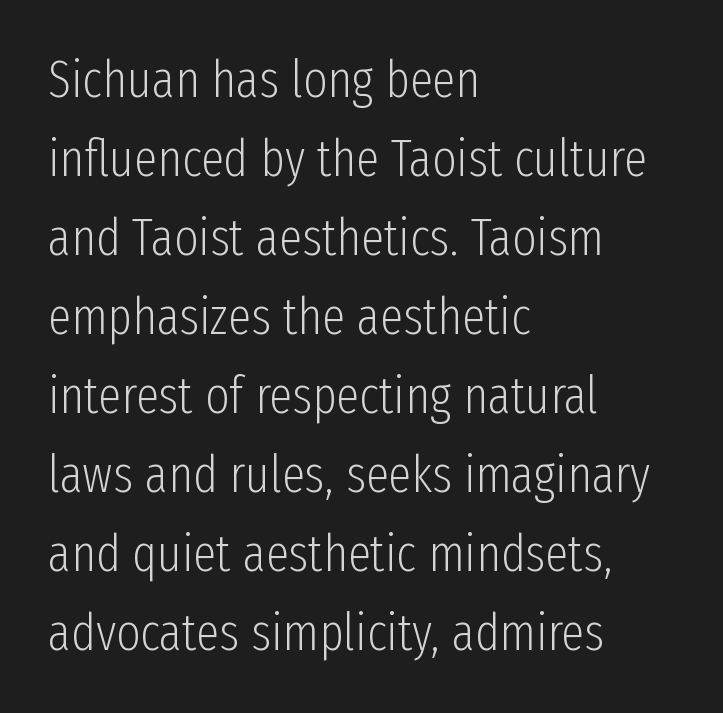
The image shows 52 px light, condensed sans-serif type, upright; set left-aligned, normal line spacing (1.52x), normal letter spacing, not underlined; low stroke contrast and a medium x-height.
